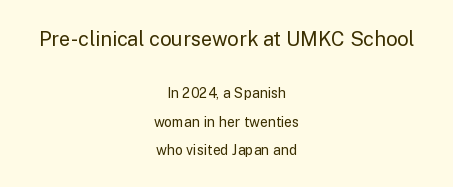
{"italic": "no", "bold": "no", "underline": "no", "align": "center", "line_spacing": "loose", "line_spacing_ratio": 2.05, "letter_spacing": "normal", "letter_spacing_em": 0.0, "larger_block": "first", "size_ratio": 1.43, "glyph_px": 20}
